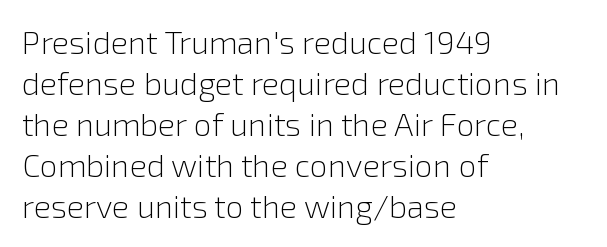
Typeset ragged right — the left edge is the straight one. A light-to-regular cut is what we see here. The face used here is a sans, in the tradition of grotesques and geometrics. Look at the tracking — it's just the regular setting, nothing added. Compared with typical paragraphs, the rows here are spaced about the same. This is the regular roman posture of the typeface.
